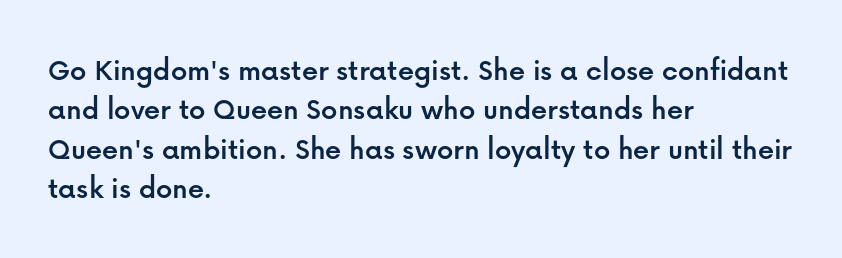
Q: Is the text italic (slanted)? A: No, it is upright.
Q: Is the typeface a serif or a sans-serif typeface? A: Sans-serif.
Q: Is the text underlined? A: No.
Q: How is the paragraph aligned? A: Left-aligned.
Q: Is the spacing between letters normal or unusually wide? A: Normal.
Q: Width (condensed, normal, or wide)? A: Normal.
Q: Stroke contrast? A: Low.
Q: x-height? A: Medium.
Q: Monospaced? A: No.
